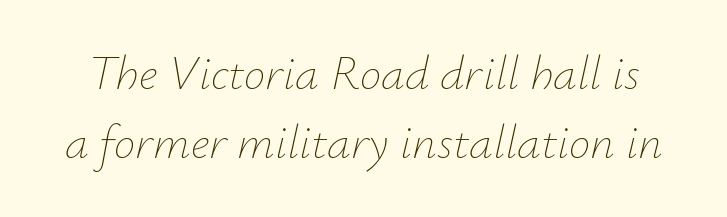
The strip under each line holds only bare page. Proportional: the letters do not fall into vertical columns. The rendering keeps characters at their native spacing. This reads as an unemphasized weight, regular at the heaviest. Italic: yes, the glyphs are oblique. Normally led — the rows are evenly, conventionally spaced.
